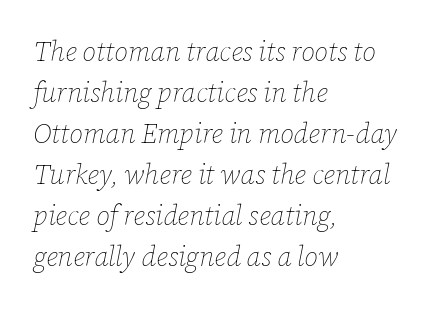
Leading matches the norm, producing a regular column. Compared with typical body copy, the letter spacing here is the same. When letters slant like this, we call the style italic. Honestly, there is no underline to notice here at all. The face looks like a standard text weight, possibly lighter. The paragraph has a hard left edge and a soft right edge.
